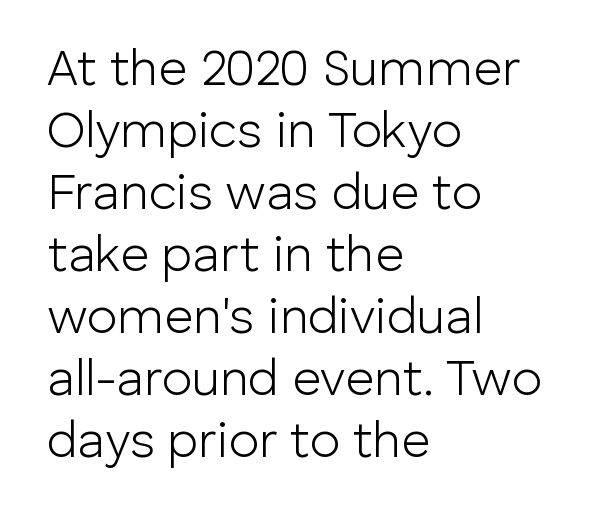
Q: Is the text bold? A: No.
Q: Is the text italic (slanted)? A: No, it is upright.
Q: Is the typeface a serif or a sans-serif typeface? A: Sans-serif.
Q: Is the text underlined? A: No.
Q: How is the paragraph aligned? A: Left-aligned.
Q: Is the spacing between letters normal or unusually wide? A: Normal.
Q: Width (condensed, normal, or wide)? A: Normal.
Q: Stroke contrast? A: Low.
Q: x-height? A: Medium.
Q: Monospaced? A: No.
